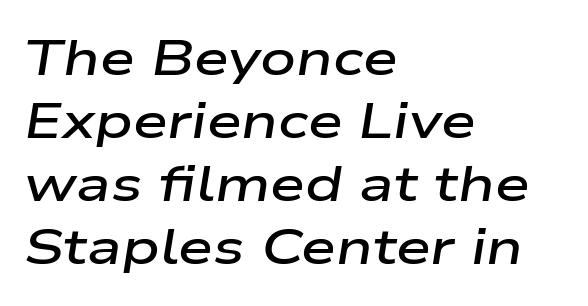
Yep, that's italic — everything's leaning. Type without underlining. Character widths vary here, with narrow letters taking less room than wide ones. Rows of type keep a routine distance in the vertical direction. Line starts are locked; line ends wander.
